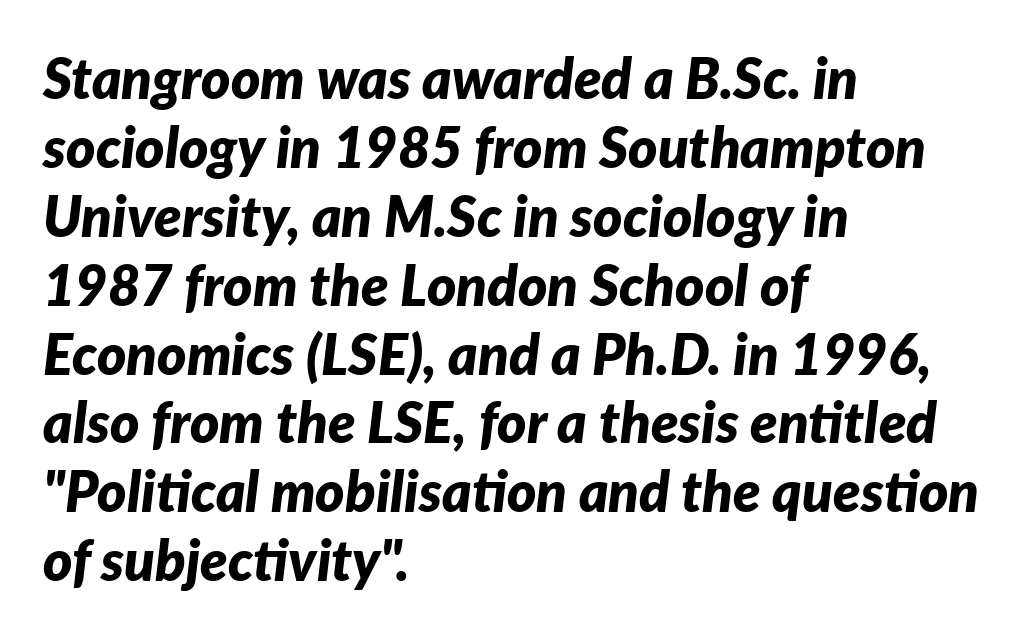
The image shows 56 px bold type, italic (leaning right); set left-aligned, line spacing 1.23x, normal letter spacing, not underlined; low stroke contrast and a medium x-height.
